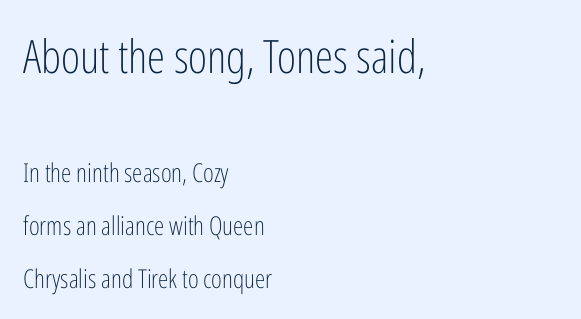
The font family rendered here belongs to the sans-serif group. This sample uses plain, unmodified letter spacing. A light-to-regular cut is what we see here. Does the copy run flush right? No — it runs flush left. Character widths vary here, with narrow letters taking less room than wide ones. Nope, not italic — everything's standing straight.
